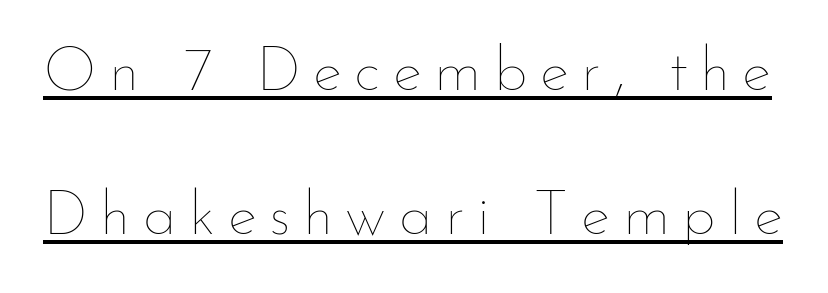
{"italic": "no", "bold": "no", "weight": "thin", "width": "normal", "stroke_contrast": "low", "x_height": "small", "monospaced": "no", "underline": "yes", "line_spacing": "loose", "line_spacing_ratio": 2.32, "letter_spacing": "wide", "letter_spacing_em": 0.2, "glyph_px": 62}
